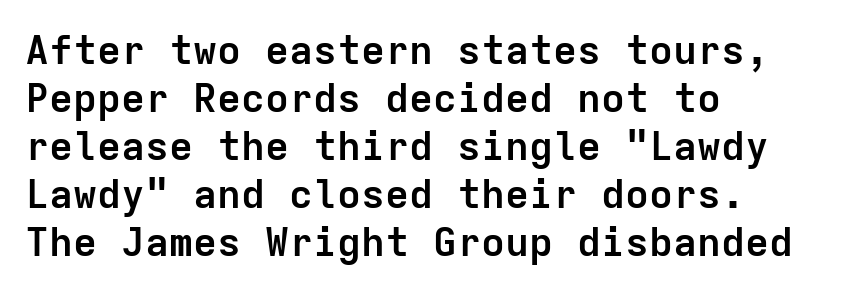
Monospaced: the letters line up in strict vertical columns. You could call the tracking neutral — neither tight nor loose. The paragraph shown leans on its left margin. The axis of the letterforms is exactly vertical. A sans-serif font was chosen for this passage. Anything drawn beneath the words? Only blank space.
